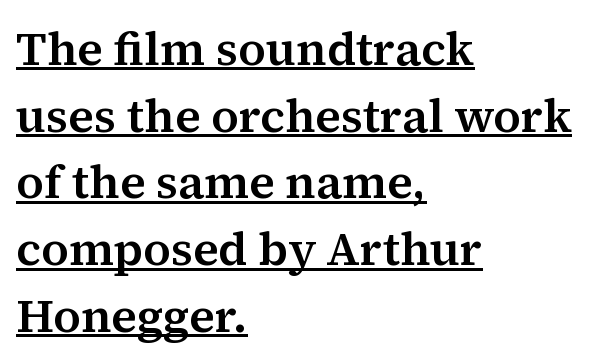
Q: Is the text italic (slanted)? A: No, it is upright.
Q: Is the typeface a serif or a sans-serif typeface? A: Serif.
Q: Is the text underlined? A: Yes.
Q: How is the paragraph aligned? A: Left-aligned.
Q: Is the spacing between letters normal or unusually wide? A: Normal.
Q: Is the spacing between lines tight, normal or loose? A: Normal.
Q: Width (condensed, normal, or wide)? A: Normal.
Q: Stroke contrast? A: Medium.
Q: x-height? A: Medium.
Q: Monospaced? A: No.
